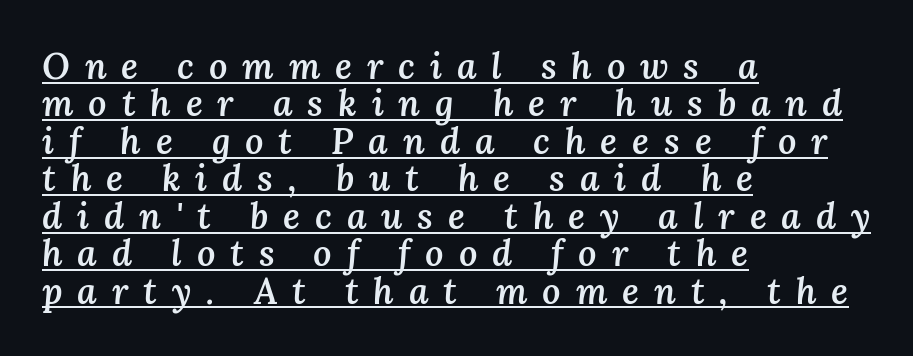
Italic? Definitely — the glyphs are oblique. Is there an underline? Yes — a line sits under the letters. Regarding leading, the lines here are crowded together. Typeset ragged right — the left edge is the straight one.
